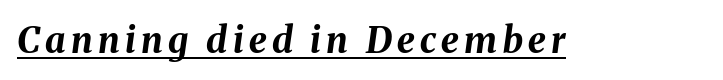
Q: Is the text bold? A: Yes.
Q: Is the text italic (slanted)? A: Yes, it leans right by about 8 degrees.
Q: Is the text underlined? A: Yes.
Q: Width (condensed, normal, or wide)? A: Normal.
Q: Stroke contrast? A: Medium.
Q: x-height? A: Medium.
Q: Monospaced? A: No.
